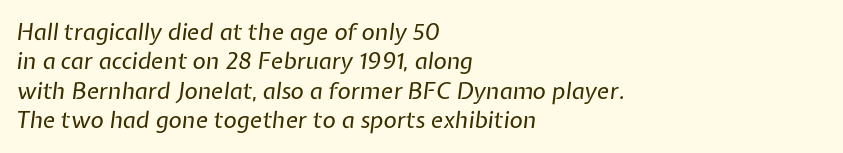
Horizontally, the lines are justified to the leading edge only. The lines sit at an ordinary, default distance from one another. Stems here are at most as thick as an everyday book face. Characters are canted at an angle relative to the baseline's perpendicular.
